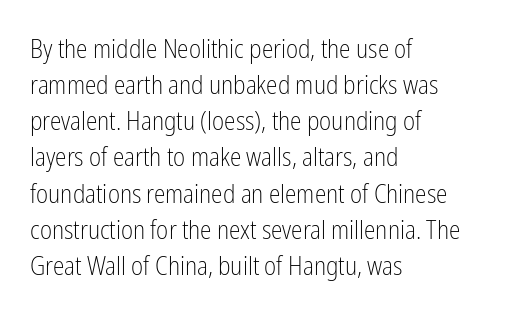
Q: Is the text bold? A: No.
Q: Is the text italic (slanted)? A: No, it is upright.
Q: Is the text underlined? A: No.
Q: How is the paragraph aligned? A: Left-aligned.
Q: Is the spacing between letters normal or unusually wide? A: Normal.
Q: Is the spacing between lines tight, normal or loose? A: Normal.
